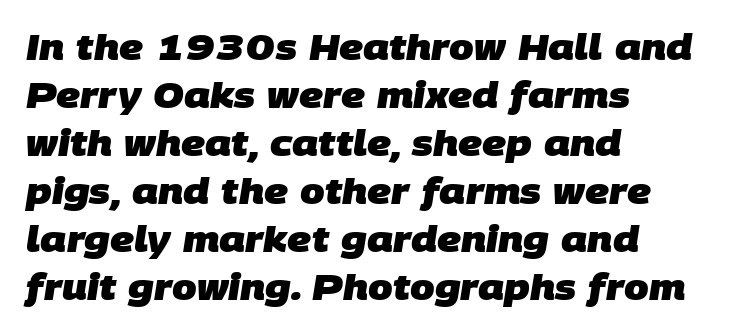
Q: Is the text bold? A: Yes.
Q: Is the typeface a serif or a sans-serif typeface? A: Sans-serif.
Q: Is the text underlined? A: No.
Q: How is the paragraph aligned? A: Left-aligned.
Q: Is the spacing between letters normal or unusually wide? A: Normal.
Q: Is the spacing between lines tight, normal or loose? A: Normal.
Q: Width (condensed, normal, or wide)? A: Normal.
Q: Stroke contrast? A: Low.
Q: x-height? A: Large.
Q: Monospaced? A: No.
